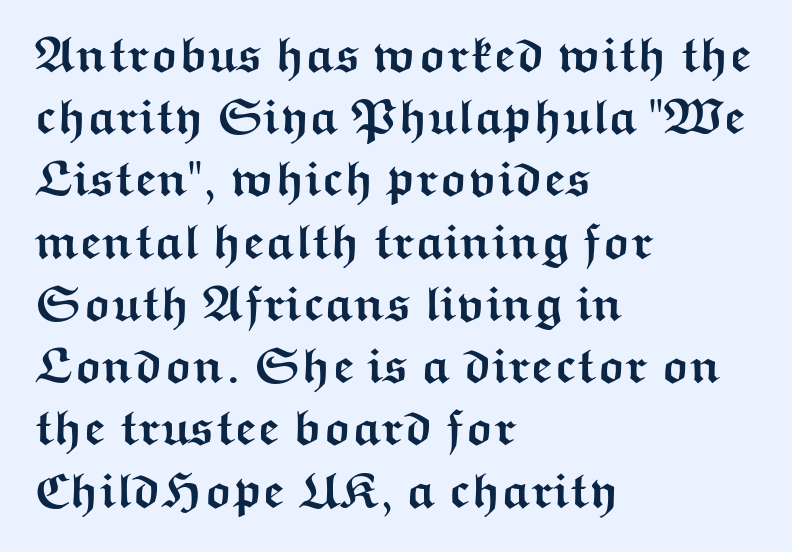
The type family on display is of the sans-serif kind. Evenly set lines give the paragraph a standard silhouette. The rag falls on the right side of this text block. The face used here has the dense, thick strokes of a bold.
